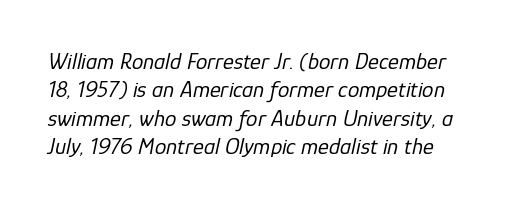
{"italic": "yes", "lean": "right", "slant_degrees": 12, "bold": "no", "underline": "no", "line_spacing_ratio": 1.23, "letter_spacing": "normal", "letter_spacing_em": 0.0, "glyph_px": 23}
